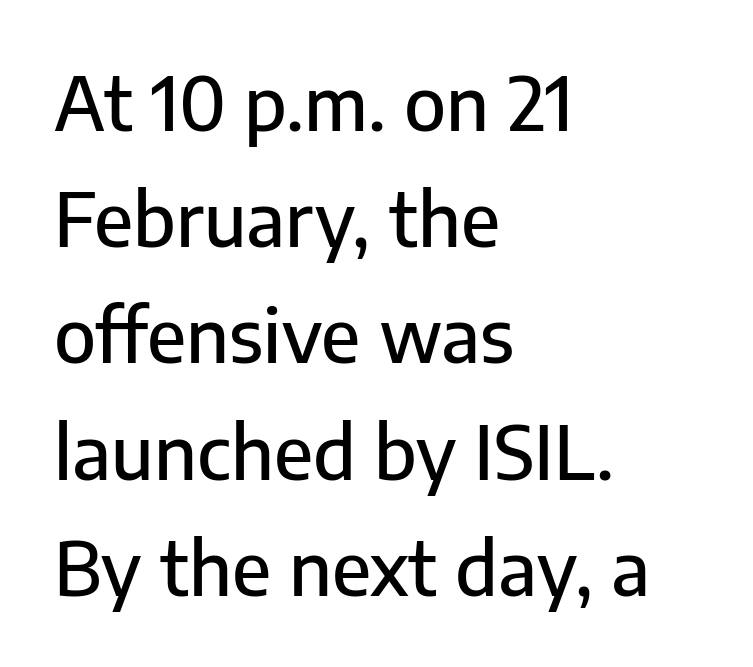
Glyph-to-glyph distance matches everyday printed text. Vertically, the passage feels balanced, rows spaced as you'd expect. The typesetter chose a ragged-right arrangement here. Serif or sans? Sans — the stroke terminals are bare. Spacing verdict: proportional, widths tailored to each character. Check under the words: just untouched page.
